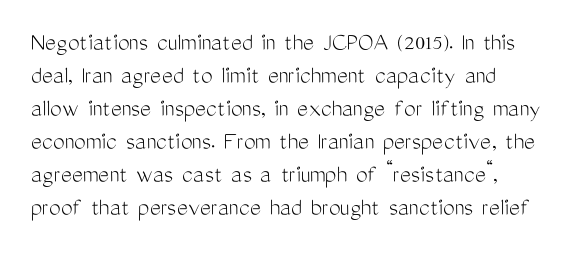
Q: Is the text bold? A: No.
Q: Is the text italic (slanted)? A: No, it is upright.
Q: Is the text underlined? A: No.
Q: How is the paragraph aligned? A: Left-aligned.
Q: Is the spacing between letters normal or unusually wide? A: Normal.
Q: Is the spacing between lines tight, normal or loose? A: Normal.
